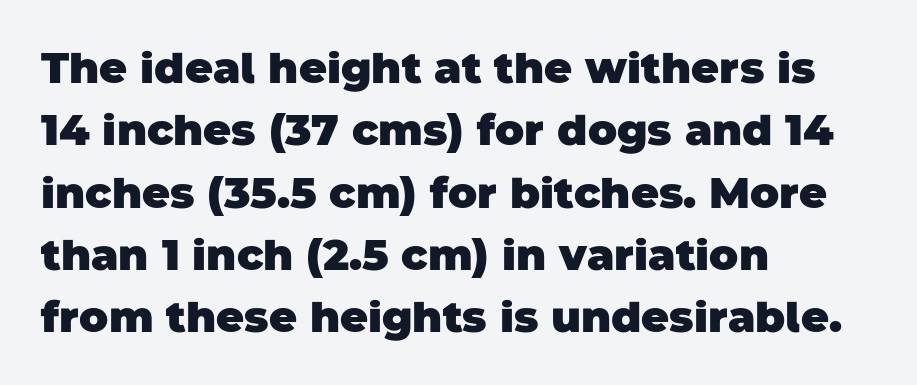
{"serif": "no", "bold": "yes", "weight": "heavy", "width": "normal", "stroke_contrast": "low", "x_height": "large", "monospaced": "no", "underline": "no", "align": "left", "line_spacing": "normal", "line_spacing_ratio": 1.45, "letter_spacing": "normal", "letter_spacing_em": 0.0, "glyph_px": 43}
